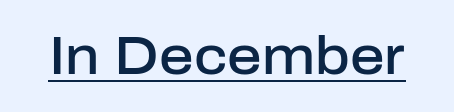
The letters are semibold — heavier than regular but short of a full bold. Every character sits straight up, as roman type does. The letters sit at their default tracking, neither squeezed nor spread. Examine the stroke ends and you'll find no serifs. Is there an underline? Yes — a line sits under the letters.
